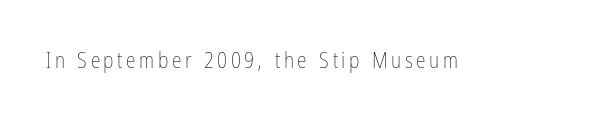
Q: Is the text bold? A: No.
Q: Is the text italic (slanted)? A: No, it is upright.
Q: Is the text underlined? A: No.
